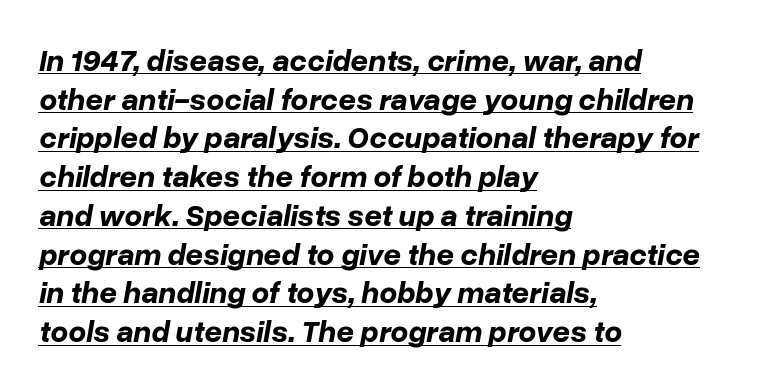
{"italic": "yes", "lean": "right", "slant_degrees": 10, "bold": "yes", "weight": "bold", "width": "normal", "stroke_contrast": "low", "x_height": "medium", "monospaced": "no", "underline": "yes", "align": "left", "line_spacing": "normal", "line_spacing_ratio": 1.25, "letter_spacing": "normal", "letter_spacing_em": 0.0, "glyph_px": 31}
